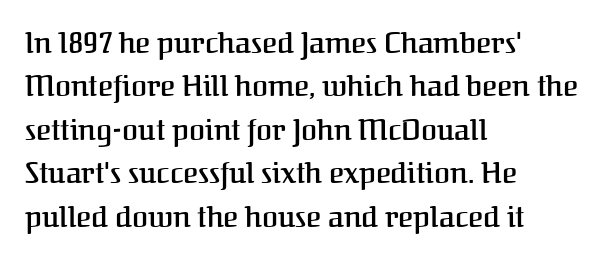
I'd describe the lettering as semibold — firm but not a full bold. Horizontally, the lines are justified to the leading edge only. The foot of each line stays bare and open. The face used here is proportionally spaced, like ordinary book or web type. Upright lettering throughout. The vertical gap from one line to the next is medium.
